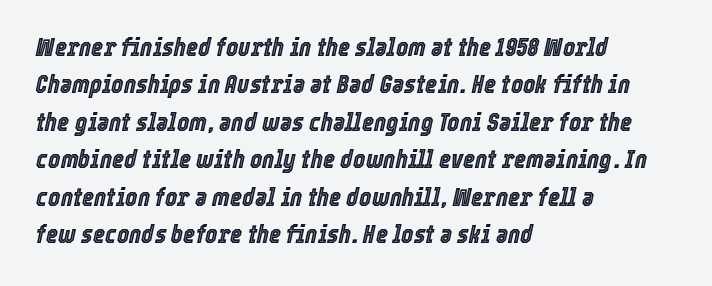
Q: Is the text italic (slanted)? A: Yes, it leans right by about 12 degrees.
Q: Is the text underlined? A: No.
Q: How is the paragraph aligned? A: Left-aligned.
Q: Is the spacing between letters normal or unusually wide? A: Normal.
Q: Is the spacing between lines tight, normal or loose? A: Normal.
